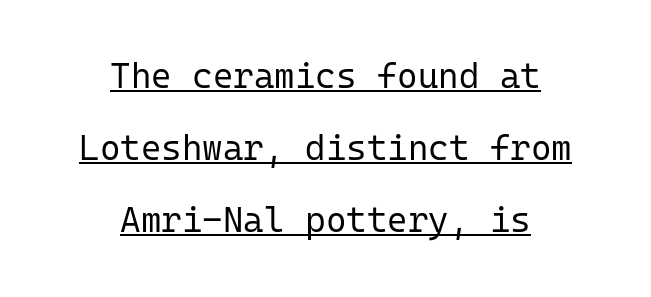
Q: Is the text bold? A: No.
Q: Is the text italic (slanted)? A: No, it is upright.
Q: Is the typeface a serif or a sans-serif typeface? A: Sans-serif.
Q: Is the text underlined? A: Yes.
Q: How is the paragraph aligned? A: Centered.
Q: Is the spacing between letters normal or unusually wide? A: Normal.
Q: Is the spacing between lines tight, normal or loose? A: Loose.
Q: Width (condensed, normal, or wide)? A: Normal.
Q: Stroke contrast? A: Low.
Q: x-height? A: Medium.
Q: Monospaced? A: Yes.
